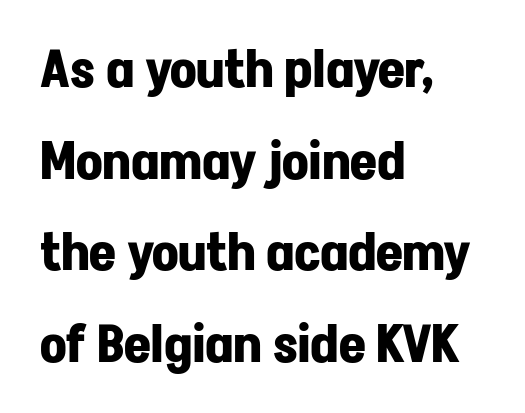
{"serif": "no", "italic": "no", "bold": "yes", "weight": "bold", "width": "normal", "stroke_contrast": "low", "x_height": "medium", "monospaced": "no", "underline": "no", "align": "left", "line_spacing_ratio": 1.76, "letter_spacing": "normal", "letter_spacing_em": 0.0, "glyph_px": 52}
